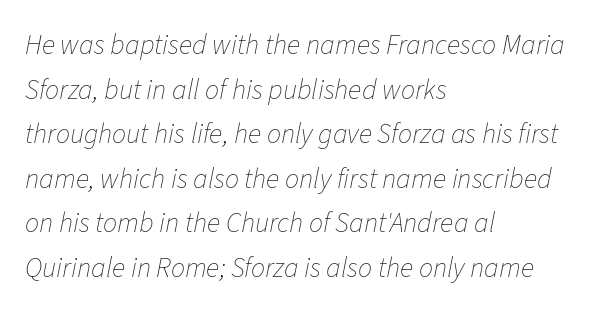
This sample is left-justified, so line endings fall wherever the words run out. A typesetter would mark this as italic. Think of a printed novel: that variable character pitch is what you see here. The rows are spaced the way most documents space them. Stem width sits at or under what a default text font uses. Characters follow at the spacing the type designer built in.
